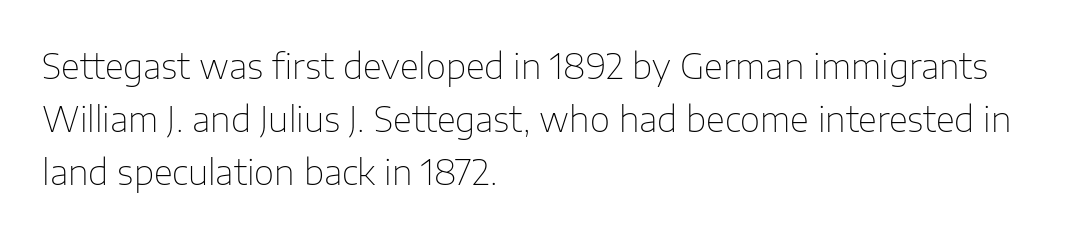
{"serif": "no", "italic": "no", "bold": "no", "weight": "thin", "width": "normal", "stroke_contrast": "low", "x_height": "medium", "monospaced": "no", "underline": "no", "align": "left", "line_spacing": "normal", "line_spacing_ratio": 1.52, "letter_spacing": "normal", "letter_spacing_em": 0.0, "glyph_px": 35}
